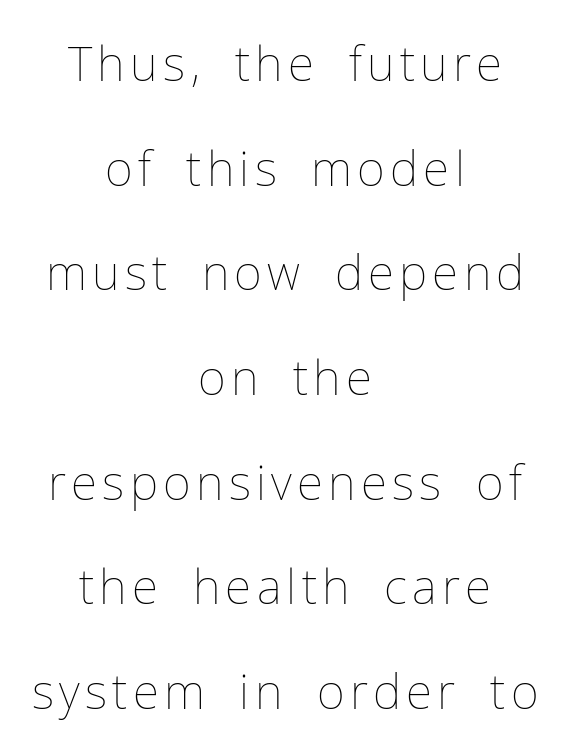
{"italic": "no", "bold": "no", "weight": "thin", "width": "normal", "stroke_contrast": "low", "x_height": "medium", "monospaced": "no", "underline": "no", "align": "center", "line_spacing": "loose", "line_spacing_ratio": 2.18, "glyph_px": 48}
